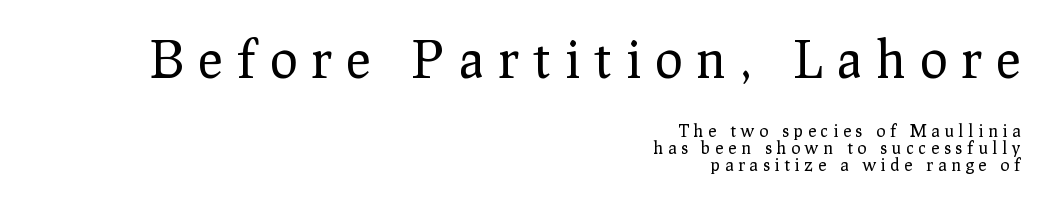
Q: Is the text bold? A: No.
Q: Is the text italic (slanted)? A: No, it is upright.
Q: Is the typeface a serif or a sans-serif typeface? A: Serif.
Q: Is the text underlined? A: No.
Q: How is the paragraph aligned? A: Right-aligned.
Q: Is the spacing between letters normal or unusually wide? A: Unusually wide.
Q: Is the spacing between lines tight, normal or loose? A: Tight.
Q: Which block of text is set in a larger size, the first (top) or the second (bottom)? A: The first (top) one.
Q: Width (condensed, normal, or wide)? A: Normal.
Q: Stroke contrast? A: Low.
Q: x-height? A: Medium.
Q: Monospaced? A: No.
